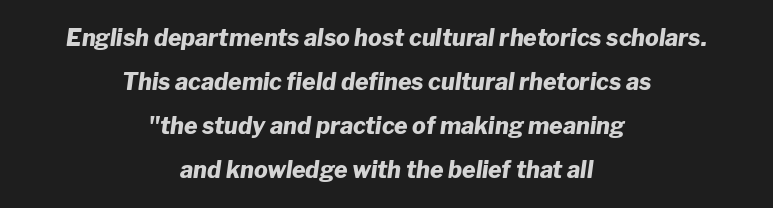
Students, observe: this is what heavily led, spacious text looks like. Inter-character spacing is left at the font's built-in metrics. Slanted lettering throughout. Unmarked baselines from the first word to the last.
